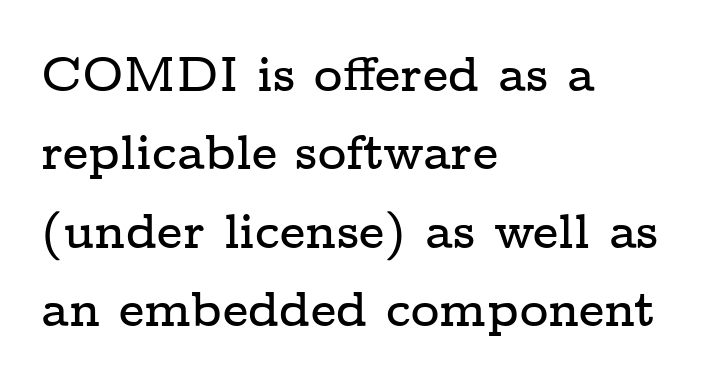
Teacher's note: observe the even left margin — that is flush-left alignment. The rows are spaced the way most documents space them. Serif or sans? Serif — the stroke terminals have little feet. The space directly below the letters is spotless. Characters remain perfectly vertical along every line. Do the characters align in a grid? No, the font is proportional.
